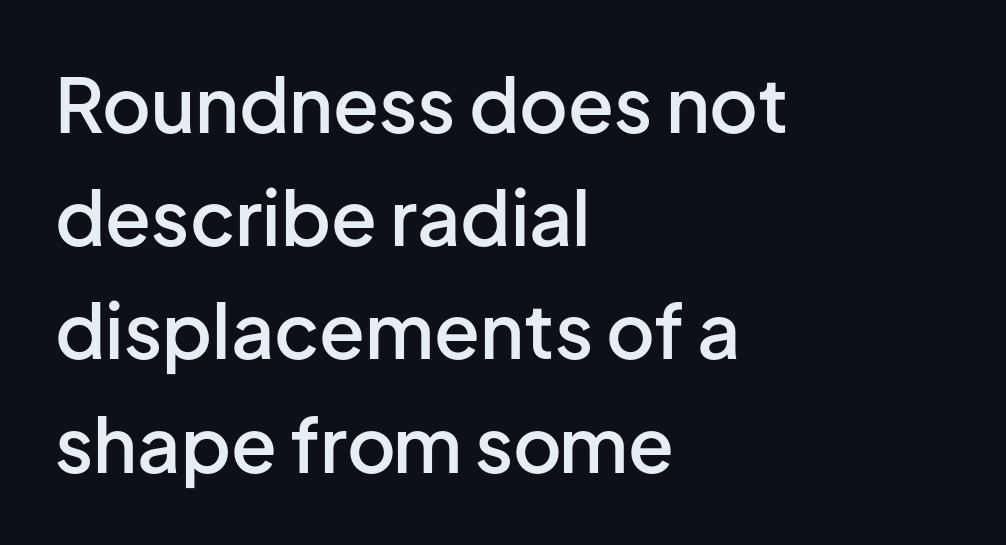
Nope, not italic — everything's standing straight. Plain, unruled lines of type. The glyphs have the mass of a demibold cut, below bold. Character widths vary here, with narrow letters taking less room than wide ones. Students, observe: this is what conventionally led text looks like. Glyph-to-glyph distance matches everyday printed text.
